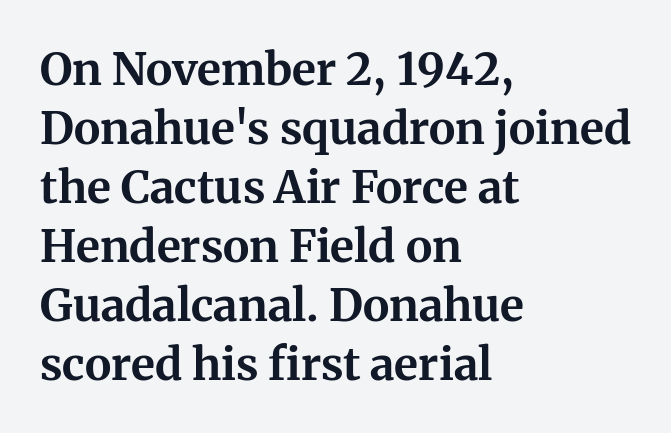
Q: Is the text bold? A: Yes.
Q: Is the text italic (slanted)? A: No, it is upright.
Q: Is the typeface a serif or a sans-serif typeface? A: Serif.
Q: Is the text underlined? A: No.
Q: How is the paragraph aligned? A: Left-aligned.
Q: Is the spacing between letters normal or unusually wide? A: Normal.
Q: Is the spacing between lines tight, normal or loose? A: Normal.
Q: Width (condensed, normal, or wide)? A: Normal.
Q: Stroke contrast? A: Medium.
Q: x-height? A: Medium.
Q: Monospaced? A: No.
